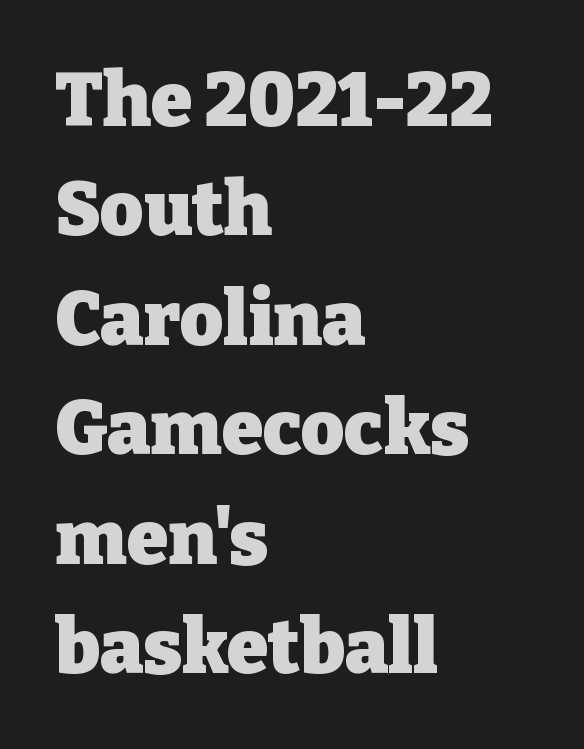
{"serif": "yes", "italic": "no", "bold": "yes", "weight": "heavy", "width": "normal", "stroke_contrast": "low", "x_height": "medium", "monospaced": "no", "underline": "no", "align": "left", "line_spacing": "normal", "line_spacing_ratio": 1.46, "letter_spacing": "normal", "letter_spacing_em": 0.0, "glyph_px": 75}
